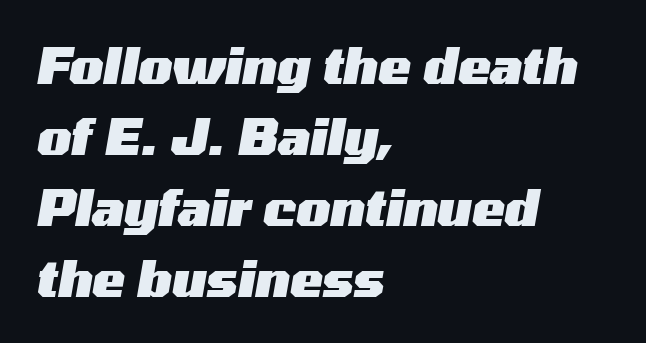
The image shows 49 px heavy, wide type, italic (leaning right); set left-aligned, normal line spacing (1.45x), normal letter spacing, not underlined; medium stroke contrast and a medium x-height.
